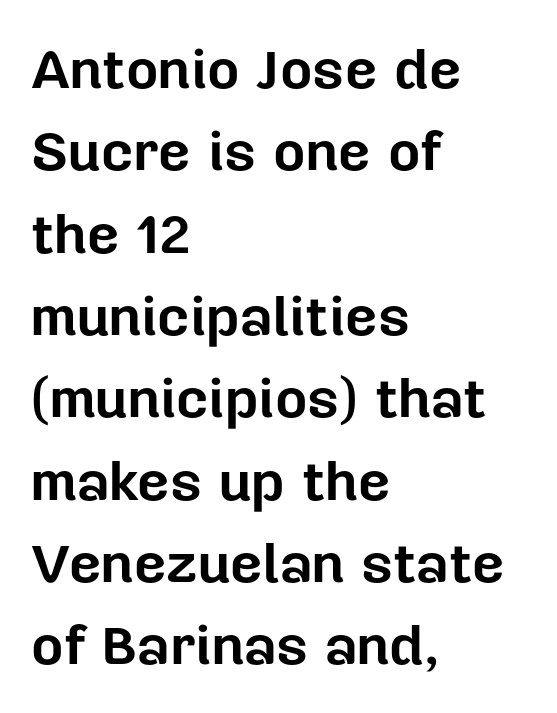
Q: Is the text bold? A: Yes.
Q: Is the text italic (slanted)? A: No, it is upright.
Q: Is the typeface a serif or a sans-serif typeface? A: Sans-serif.
Q: Is the text underlined? A: No.
Q: How is the paragraph aligned? A: Left-aligned.
Q: Is the spacing between letters normal or unusually wide? A: Normal.
Q: Is the spacing between lines tight, normal or loose? A: Normal.
Q: Width (condensed, normal, or wide)? A: Normal.
Q: Stroke contrast? A: Low.
Q: x-height? A: Medium.
Q: Monospaced? A: No.
